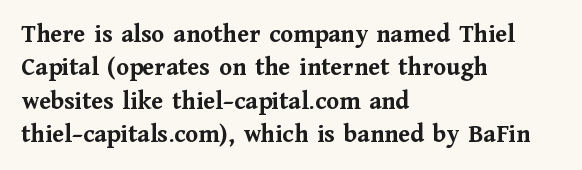
Q: Is the text bold? A: Yes.
Q: Is the text italic (slanted)? A: No, it is upright.
Q: Is the text underlined? A: No.
Q: How is the paragraph aligned? A: Left-aligned.
Q: Is the spacing between letters normal or unusually wide? A: Normal.
Q: Is the spacing between lines tight, normal or loose? A: Normal.
